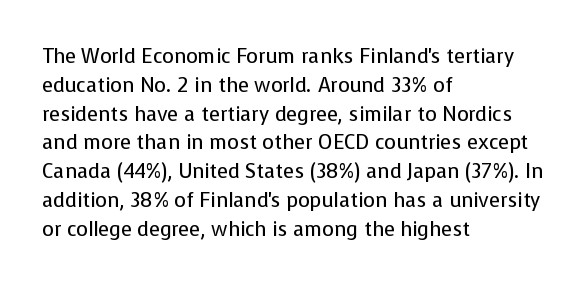
The image shows 20 px text type, upright; set left-aligned, normal line spacing (1.44x), normal letter spacing, not underlined.
